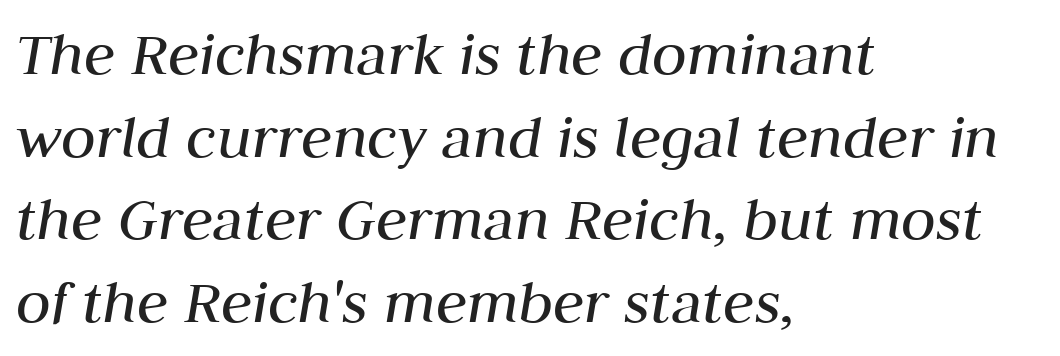
{"italic": "yes", "lean": "right", "slant_degrees": 10, "bold": "no", "weight": "regular", "width": "normal", "stroke_contrast": "medium", "x_height": "medium", "monospaced": "no", "underline": "no", "align": "left", "line_spacing": "normal", "line_spacing_ratio": 1.29, "letter_spacing": "normal", "letter_spacing_em": 0.0, "glyph_px": 64}
